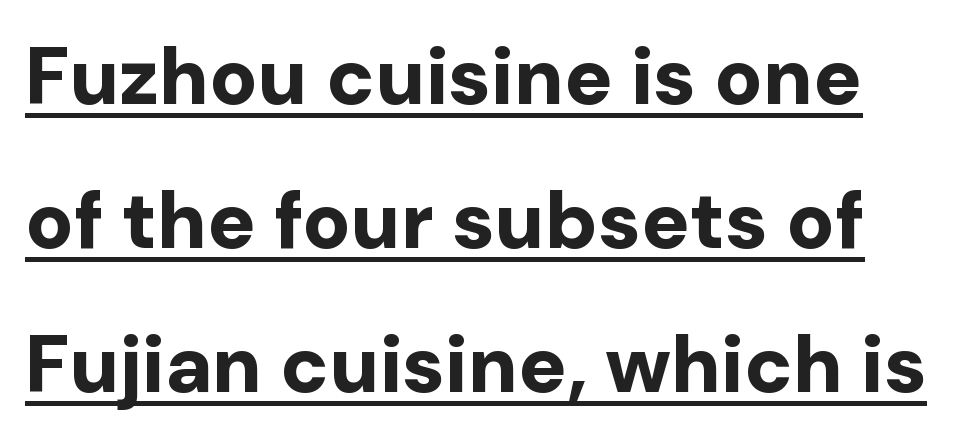
Heavy, bold letterforms. You could not count columns in this text — the font is proportionally spaced. Quick note: underline on. You can tell it's not italic because the verticals are truly vertical. These lines keep a tight, regular rhythm from letter to letter. I'd call this a sans setting — the letters go barefoot.
